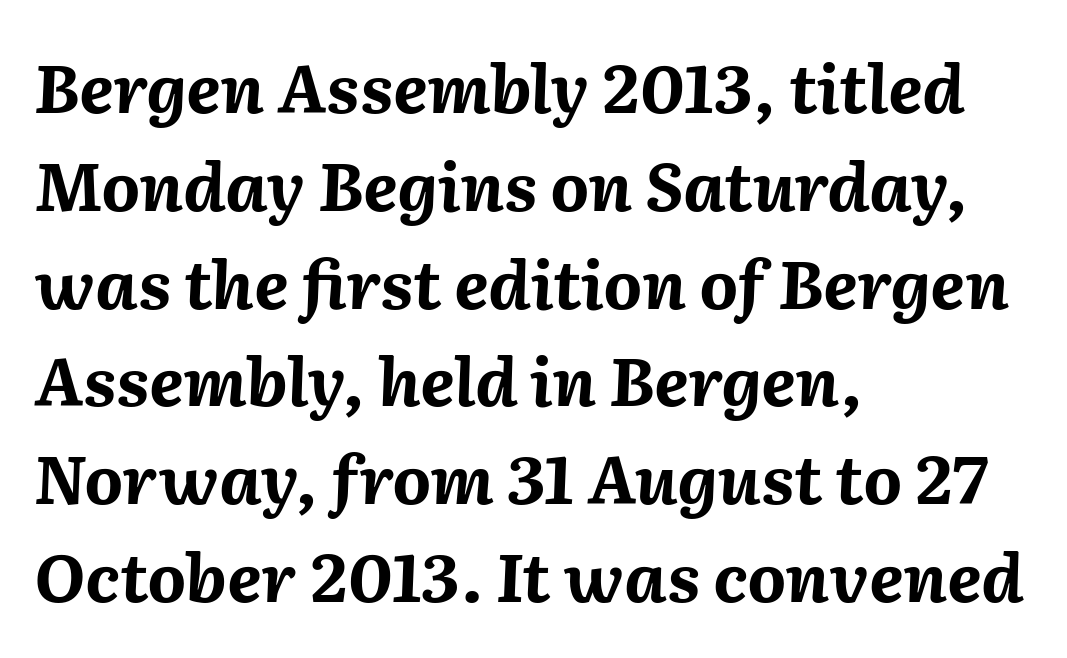
{"italic": "yes", "lean": "right", "slant_degrees": 2, "bold": "yes", "weight": "bold", "width": "normal", "stroke_contrast": "medium", "x_height": "medium", "monospaced": "no", "underline": "no", "align": "left", "line_spacing": "normal", "line_spacing_ratio": 1.46, "letter_spacing": "normal", "letter_spacing_em": 0.0, "glyph_px": 67}
